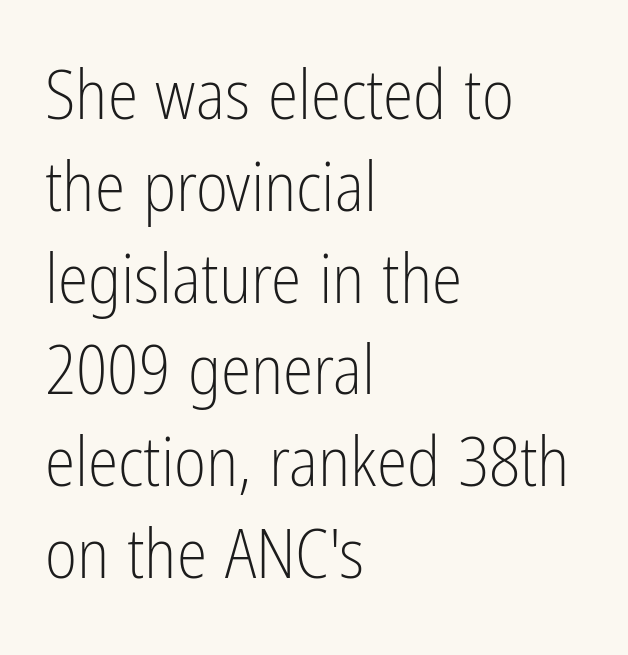
The text was rendered using a sans face with plain stroke endings. Is this a fixed-width face? No — the glyphs have proportional, varying widths. Anything drawn beneath the words? Only blank space. These lines keep a tight, regular rhythm from letter to letter.
